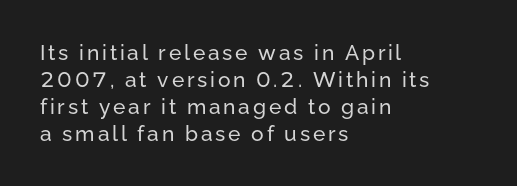
The image shows 21 px text type, upright; set left-aligned, normal line spacing (1.28x), not underlined.
